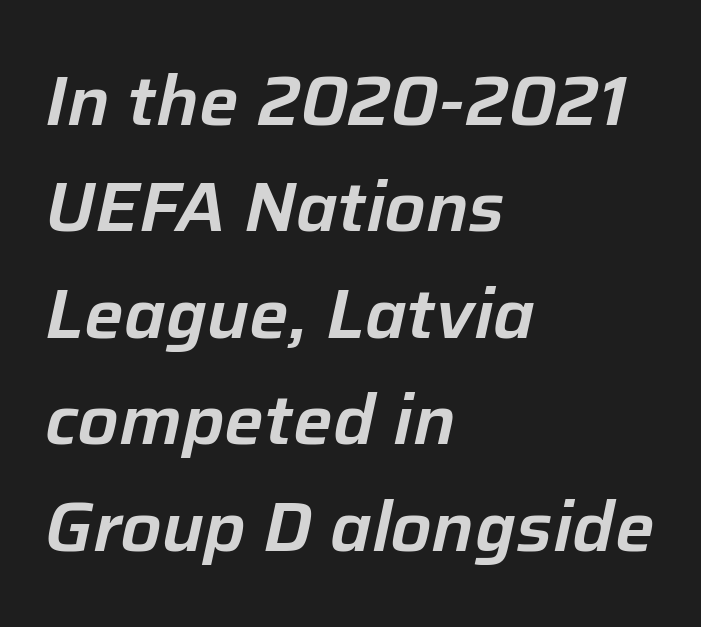
Q: Is the text italic (slanted)? A: Yes, it leans right by about 12 degrees.
Q: Is the text underlined? A: No.
Q: How is the paragraph aligned? A: Left-aligned.
Q: Is the spacing between letters normal or unusually wide? A: Normal.
Q: Is the spacing between lines tight, normal or loose? A: Normal.
Q: Width (condensed, normal, or wide)? A: Normal.
Q: Stroke contrast? A: Low.
Q: x-height? A: Medium.
Q: Monospaced? A: No.
